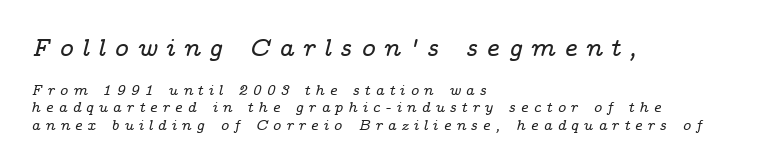
The letterforms stand isolated, each surrounded by extra space. It's the slanting kind of type. Leftover space on each line is placed entirely after the last word. Between these two stacked blocks, the higher one wins on size. Has an underline been added? It has not.
